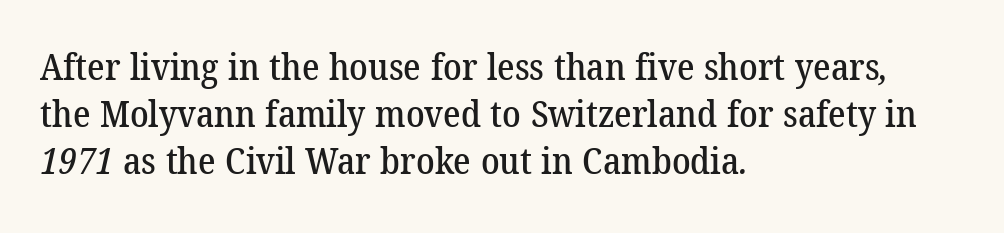
The image shows 37 px serif type; set left-aligned, normal line spacing (1.27x), normal letter spacing, not underlined; low stroke contrast and a medium x-height.
